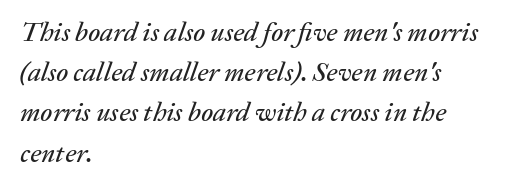
The image shows 27 px text type, italic (leaning right); set left-aligned, normal line spacing (1.49x), normal letter spacing, not underlined.
